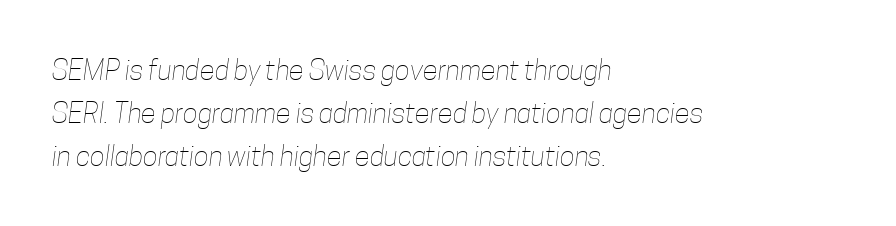
The horizontal fit of the characters is conventional and even. Varying glyph widths throughout — classic text-font behaviour. Check the space under the baseline: it is left empty. Which margin do the lines hug? The left one — the right edge is uneven. Vertical spacing — default.
